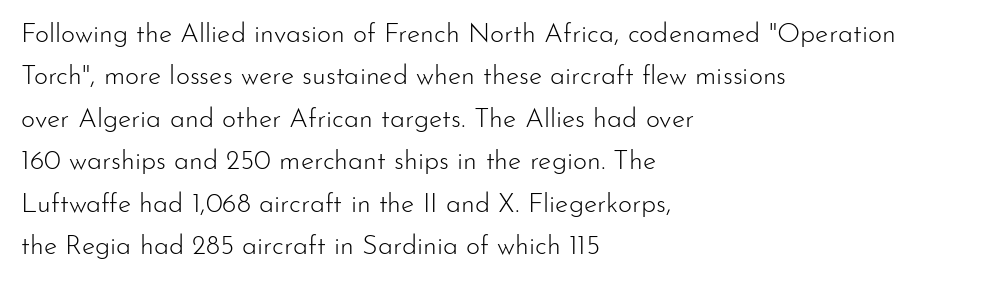
Characters follow at the spacing the type designer built in. Where is the straight margin? On the left. Weight: regular or lighter. Check the space under the baseline: it is left empty. Each new line begins a customary step beneath the previous one.
